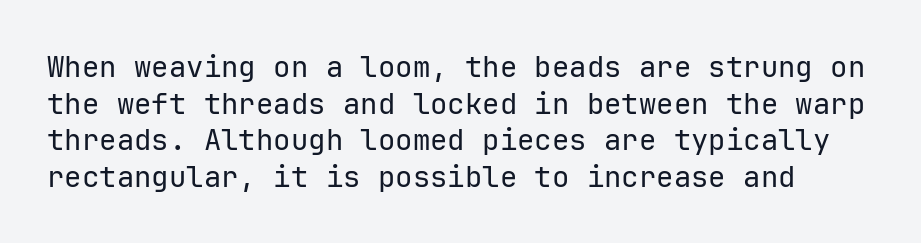
The image shows 29 px regular-weight sans-serif type, upright, monospaced; set normal line spacing (1.26x), normal letter spacing, not underlined; low stroke contrast and a medium x-height.
